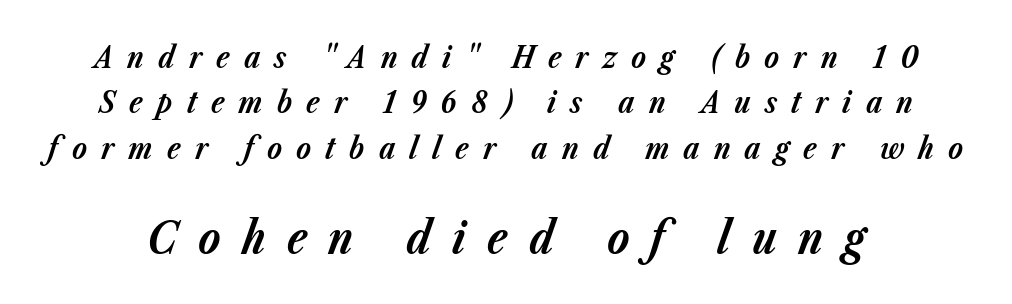
The image shows 45 px bold type, italic (leaning right); set normal line spacing (1.51x), unusually wide letter spacing (+0.47 em), not underlined; the second (bottom) block is 1.5x larger; low stroke contrast and a medium x-height.
